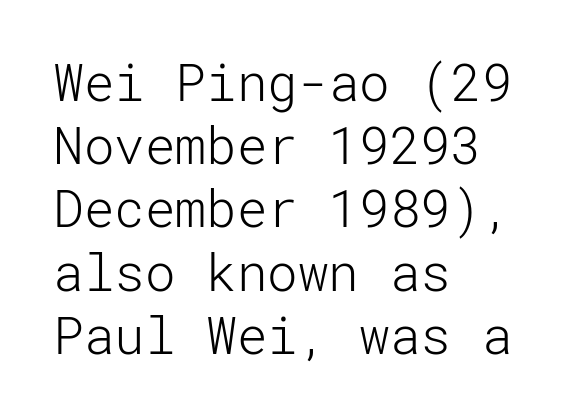
The image shows 51 px light sans-serif type, upright; set left-aligned, line spacing 1.24x, normal letter spacing, not underlined; low stroke contrast and a medium x-height.
